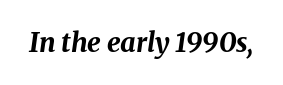
The image shows 27 px bold type, italic (leaning right); set normal letter spacing, not underlined.
